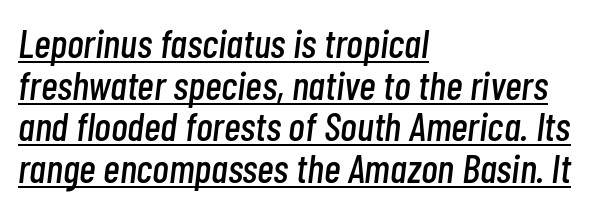
{"italic": "yes", "lean": "right", "slant_degrees": 7, "width": "condensed", "stroke_contrast": "low", "x_height": "medium", "monospaced": "no", "underline": "yes", "align": "left", "line_spacing": "tight", "line_spacing_ratio": 1.04, "letter_spacing": "normal", "letter_spacing_em": 0.0, "glyph_px": 40}
